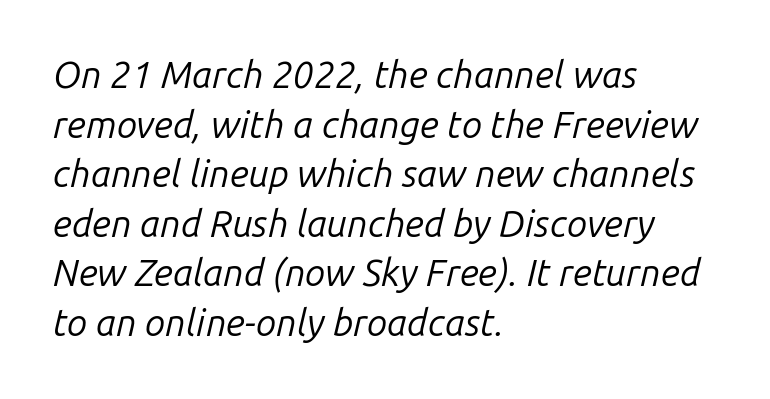
Q: Is the text bold? A: No.
Q: Is the text italic (slanted)? A: Yes, it leans right by about 14 degrees.
Q: Is the text underlined? A: No.
Q: How is the paragraph aligned? A: Left-aligned.
Q: Is the spacing between letters normal or unusually wide? A: Normal.
Q: Is the spacing between lines tight, normal or loose? A: Normal.
Q: Width (condensed, normal, or wide)? A: Normal.
Q: Stroke contrast? A: Low.
Q: x-height? A: Medium.
Q: Monospaced? A: No.
